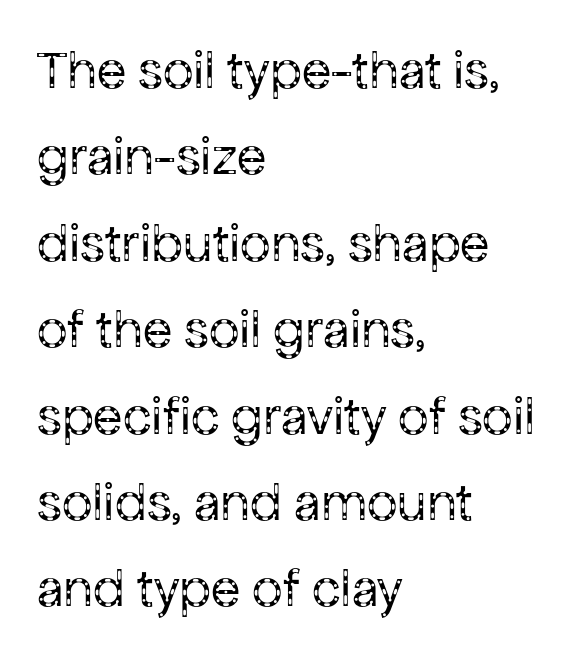
{"serif": "no", "italic": "no", "bold": "no", "weight": "regular", "width": "normal", "stroke_contrast": "low", "x_height": "medium", "monospaced": "no", "underline": "no", "align": "left", "line_spacing": "normal", "line_spacing_ratio": 1.6, "letter_spacing": "normal", "letter_spacing_em": 0.0, "glyph_px": 54}
